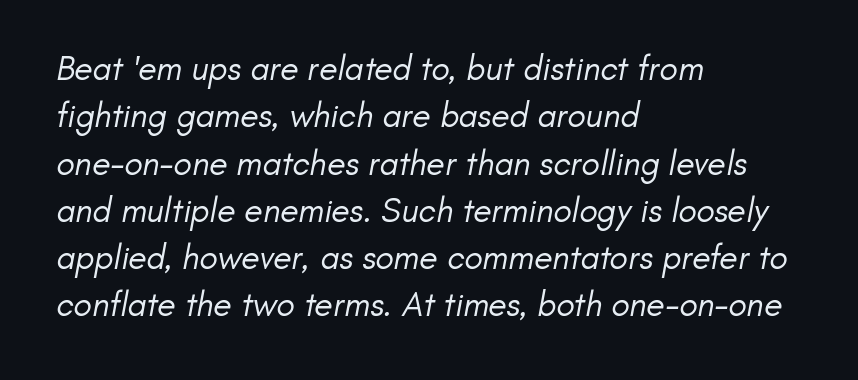
{"serif": "no", "bold": "no", "weight": "regular", "width": "normal", "stroke_contrast": "low", "x_height": "small", "monospaced": "no", "underline": "no", "align": "left", "line_spacing": "normal", "line_spacing_ratio": 1.39, "letter_spacing": "normal", "letter_spacing_em": 0.0, "glyph_px": 34}
